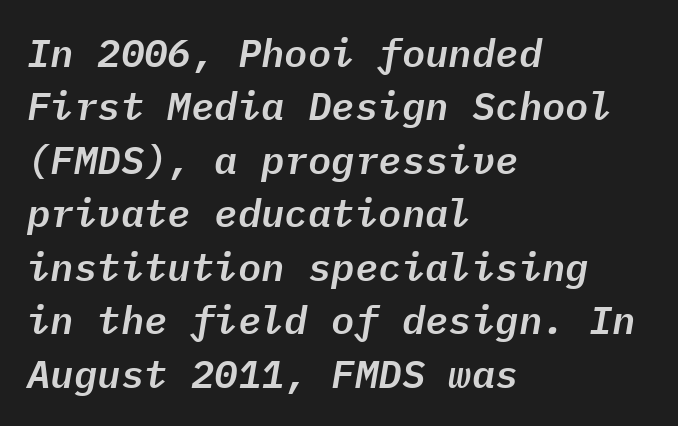
{"italic": "yes", "lean": "right", "slant_degrees": 9, "width": "normal", "stroke_contrast": "low", "x_height": "medium", "monospaced": "yes", "underline": "no", "align": "left", "line_spacing": "normal", "line_spacing_ratio": 1.37, "letter_spacing": "normal", "letter_spacing_em": 0.0, "glyph_px": 39}
